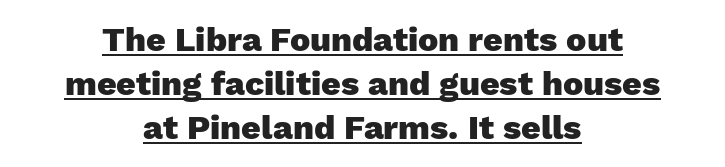
The image shows 34 px heavy sans-serif type, upright; set centered, normal line spacing (1.29x), normal letter spacing, underlined; low stroke contrast and a medium x-height.
